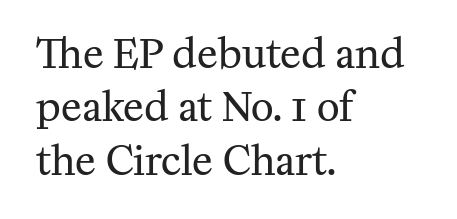
Q: Is the text bold? A: No.
Q: Is the text italic (slanted)? A: No, it is upright.
Q: Is the typeface a serif or a sans-serif typeface? A: Serif.
Q: Is the text underlined? A: No.
Q: How is the paragraph aligned? A: Left-aligned.
Q: Is the spacing between letters normal or unusually wide? A: Normal.
Q: Is the spacing between lines tight, normal or loose? A: Normal.
Q: Width (condensed, normal, or wide)? A: Normal.
Q: Stroke contrast? A: Medium.
Q: x-height? A: Medium.
Q: Monospaced? A: No.
